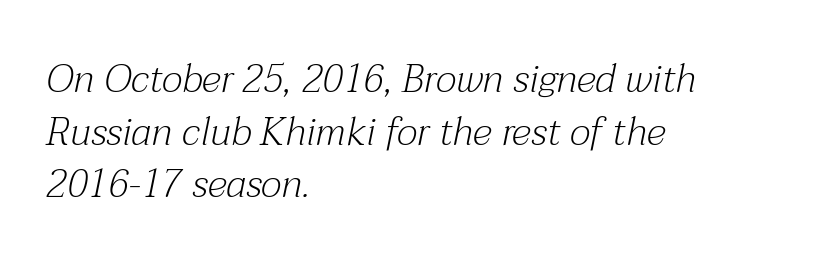
The image shows 39 px light serif type, italic (leaning right); set left-aligned, normal line spacing (1.35x), normal letter spacing, not underlined; medium stroke contrast and a medium x-height.
